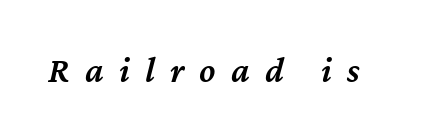
Q: Is the text bold? A: Semi-bold.
Q: Is the text italic (slanted)? A: Yes, it leans right by about 12 degrees.
Q: Is the text underlined? A: No.
Q: Is the spacing between letters normal or unusually wide? A: Unusually wide.
Q: Width (condensed, normal, or wide)? A: Normal.
Q: Stroke contrast? A: Medium.
Q: x-height? A: Medium.
Q: Monospaced? A: No.
